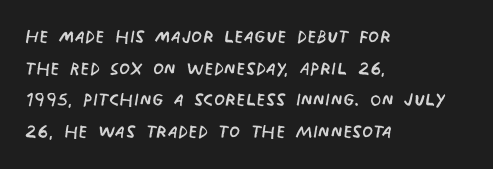
A quiet, ordinary-to-light weight characterises the typeface. Decoration check: the copy has no underline. What stands out about the letter spacing? Nothing — it is the standard amount. Every row of glyphs begins at an identical x-position on the left. Leading matches the norm, producing a regular column.
